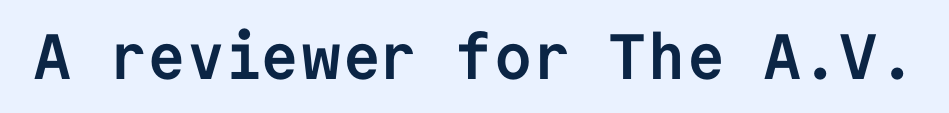
Q: Is the text bold? A: Yes.
Q: Is the text italic (slanted)? A: No, it is upright.
Q: Is the typeface a serif or a sans-serif typeface? A: Sans-serif.
Q: Is the text underlined? A: No.
Q: Is the spacing between letters normal or unusually wide? A: Normal.
Q: Width (condensed, normal, or wide)? A: Normal.
Q: Stroke contrast? A: Low.
Q: x-height? A: Medium.
Q: Monospaced? A: Yes.
